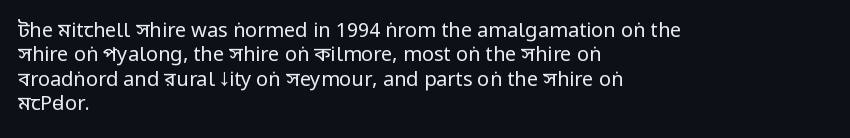
{"italic": "no", "bold": "no", "underline": "no", "align": "left", "line_spacing_ratio": 1.22, "letter_spacing": "normal", "letter_spacing_em": 0.0, "glyph_px": 20}
